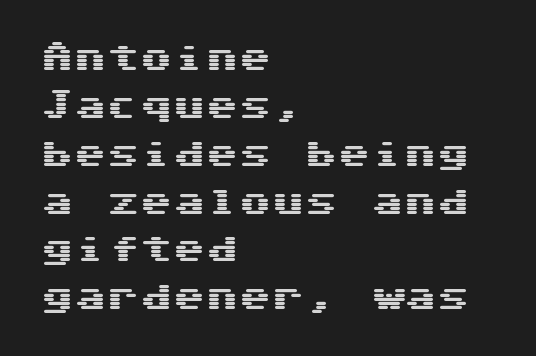
Q: Is the text italic (slanted)? A: No, it is upright.
Q: Is the typeface a serif or a sans-serif typeface? A: Sans-serif.
Q: Is the text underlined? A: No.
Q: How is the paragraph aligned? A: Left-aligned.
Q: Is the spacing between letters normal or unusually wide? A: Normal.
Q: Is the spacing between lines tight, normal or loose? A: Normal.
Q: Width (condensed, normal, or wide)? A: Wide.
Q: Stroke contrast? A: Medium.
Q: x-height? A: Medium.
Q: Monospaced? A: Yes.
